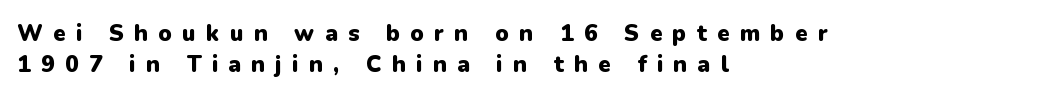
The image shows 23 px bold type, upright; set left-aligned, normal line spacing (1.36x), unusually wide letter spacing (+0.44 em), not underlined.
